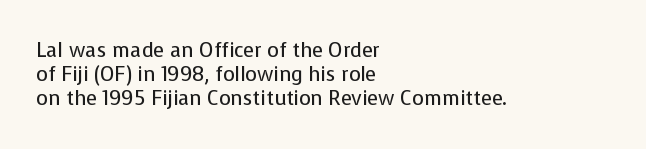
{"italic": "no", "bold": "no", "underline": "no", "align": "left", "line_spacing_ratio": 1.21, "letter_spacing": "normal", "letter_spacing_em": 0.0, "glyph_px": 20}
